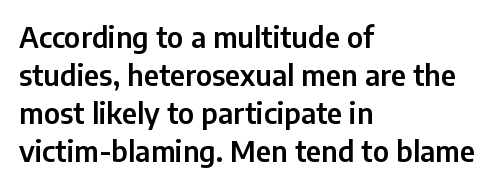
The space beneath each line is pristine and unruled. This rendering employs a face without finishing strokes, i.e., a sans-serif. Every row of glyphs begins at an identical x-position on the left. The face used here is proportionally spaced, like ordinary book or web type.
